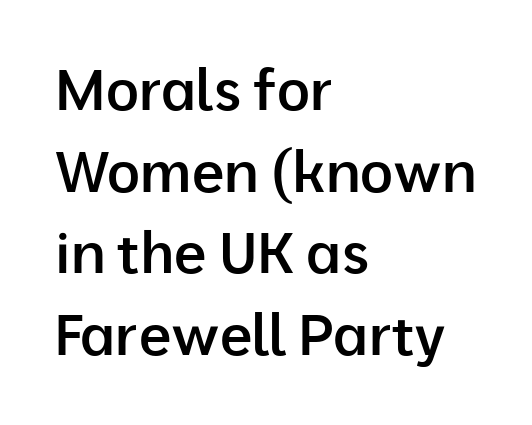
Q: Is the text bold? A: Semi-bold.
Q: Is the text italic (slanted)? A: No, it is upright.
Q: Is the typeface a serif or a sans-serif typeface? A: Sans-serif.
Q: Is the text underlined? A: No.
Q: How is the paragraph aligned? A: Left-aligned.
Q: Is the spacing between letters normal or unusually wide? A: Normal.
Q: Is the spacing between lines tight, normal or loose? A: Normal.
Q: Width (condensed, normal, or wide)? A: Normal.
Q: Stroke contrast? A: Low.
Q: x-height? A: Medium.
Q: Monospaced? A: No.
